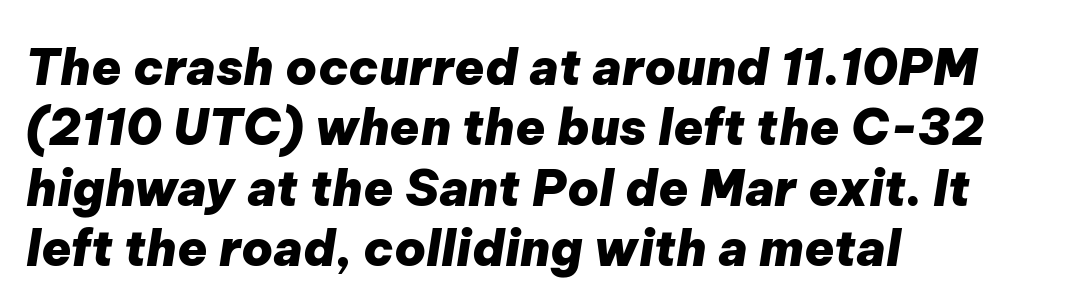
Observe the lean: these are italic letterforms. A typesetter would call this proportional, since set widths differ per character. Each line starts at the same left margin while the right side varies. The words here are not underlined. Look at the stroke-to-counter ratio: heavy, a bold. Words appear dense and cohesive because spacing is normal.
